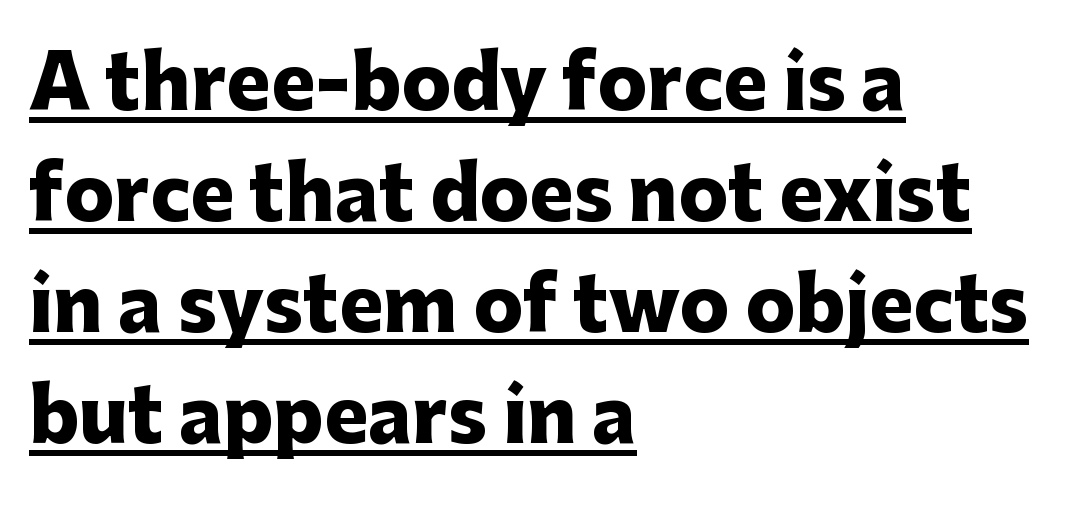
{"serif": "no", "italic": "no", "bold": "yes", "weight": "heavy", "width": "normal", "stroke_contrast": "low", "x_height": "medium", "monospaced": "no", "underline": "yes", "align": "left", "line_spacing": "normal", "line_spacing_ratio": 1.5, "letter_spacing": "normal", "letter_spacing_em": 0.0, "glyph_px": 74}
